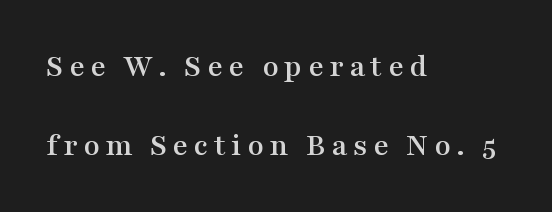
{"serif": "yes", "italic": "no", "width": "wide", "stroke_contrast": "medium", "x_height": "medium", "monospaced": "no", "underline": "no", "align": "left", "line_spacing": "loose", "line_spacing_ratio": 2.38, "glyph_px": 33}
